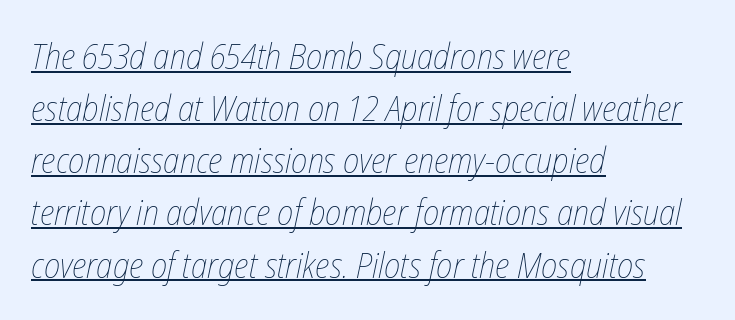
The image shows 35 px thin, condensed type, italic (leaning right); set left-aligned, normal line spacing (1.49x), normal letter spacing, underlined; low stroke contrast and a medium x-height.
